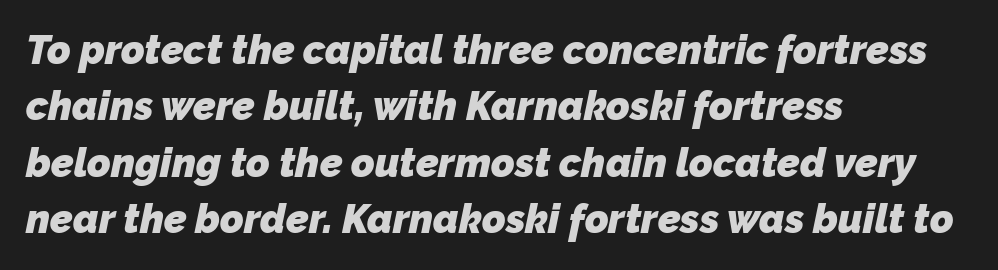
The image shows 40 px heavy sans-serif type; set left-aligned, normal line spacing (1.41x), normal letter spacing, not underlined; low stroke contrast and a medium x-height.
